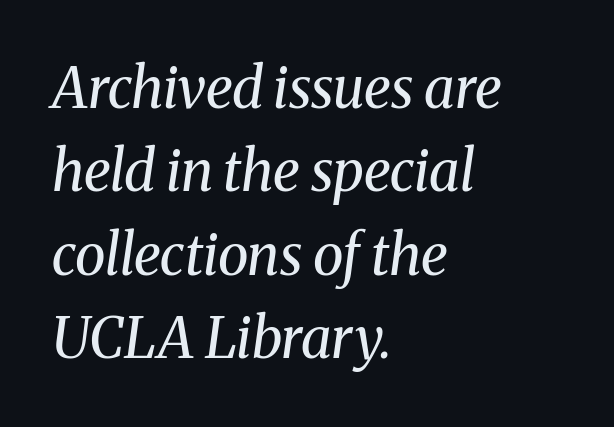
The characters are drawn with everyday or finer stroke widths. A bare baseline throughout the passage. The face used here is proportionally spaced, like ordinary book or web type. Visually the block forms a straight wall on the left and a jagged coastline on the right.
